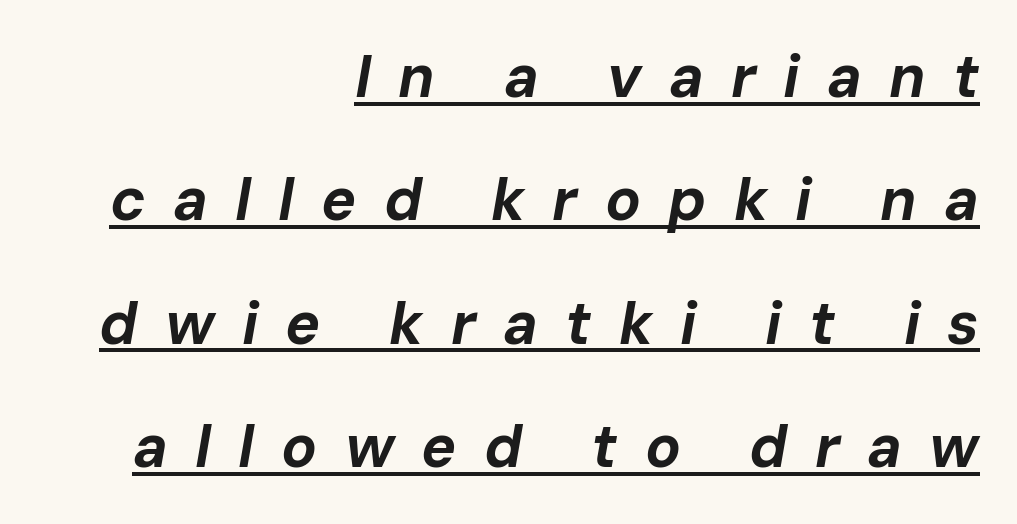
Q: Is the text bold? A: Yes.
Q: Is the text italic (slanted)? A: Yes, it leans right by about 10 degrees.
Q: Is the text underlined? A: Yes.
Q: How is the paragraph aligned? A: Right-aligned.
Q: Is the spacing between letters normal or unusually wide? A: Unusually wide.
Q: Is the spacing between lines tight, normal or loose? A: Loose.
Q: Width (condensed, normal, or wide)? A: Normal.
Q: Stroke contrast? A: Low.
Q: x-height? A: Medium.
Q: Monospaced? A: No.
